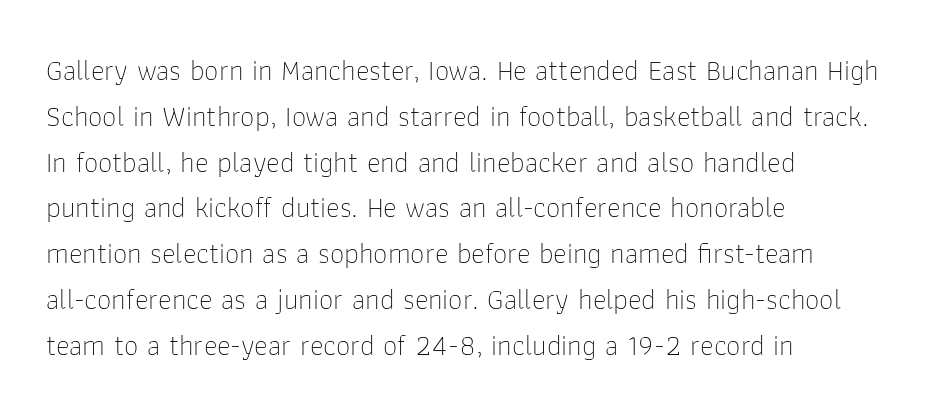
The face used here is proportionally spaced, like ordinary book or web type. Rule under the text: the space is simply empty. This rendering employs a face without finishing strokes, i.e., a sans-serif. The rag falls on the right side of this text block. Heft: none added — not bold.
